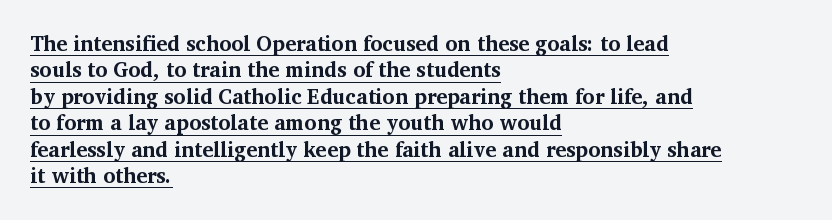
The image shows 21 px bold type, upright; set left-aligned, normal line spacing (1.26x), normal letter spacing, underlined.
